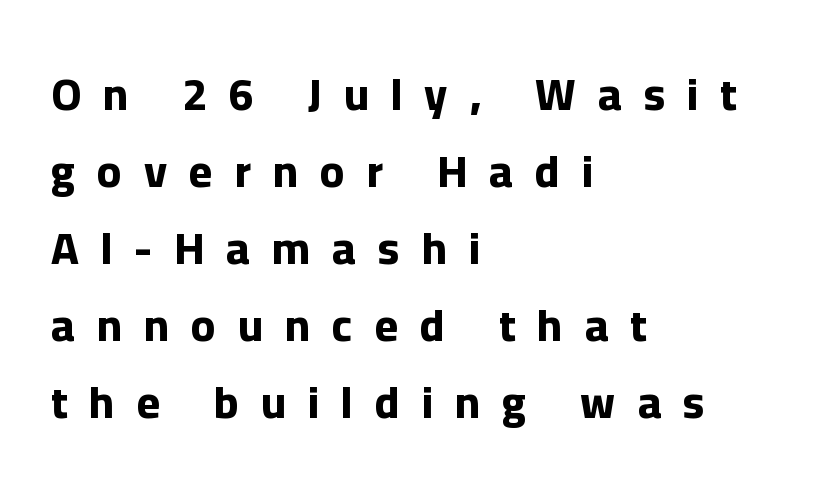
{"serif": "no", "italic": "no", "bold": "yes", "weight": "bold", "width": "normal", "stroke_contrast": "low", "x_height": "medium", "monospaced": "no", "underline": "no", "align": "left", "line_spacing_ratio": 1.71, "letter_spacing": "wide", "letter_spacing_em": 0.49, "glyph_px": 45}
